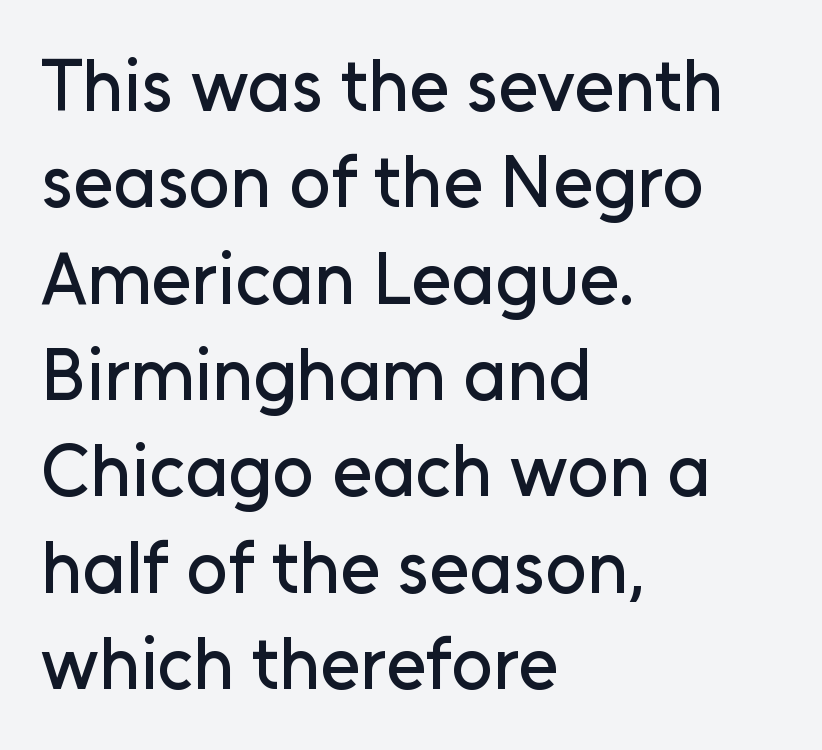
Spacing verdict: proportional, widths tailored to each character. The letters stand upright; this is a roman face. This sample is left-justified, so line endings fall wherever the words run out. The gaps between neighbouring characters are ordinary and unremarkable. You can tell from the bare stems that sans-serif type was used. Nobody drew a line under any word here.
